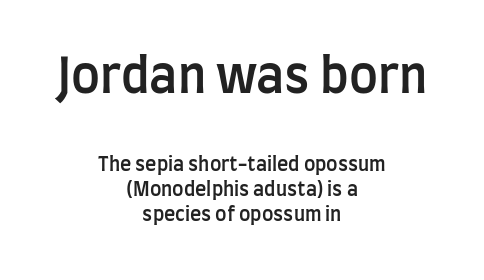
Q: Is the text bold? A: Semi-bold.
Q: Is the text italic (slanted)? A: No, it is upright.
Q: Is the typeface a serif or a sans-serif typeface? A: Sans-serif.
Q: Is the text underlined? A: No.
Q: How is the paragraph aligned? A: Centered.
Q: Is the spacing between letters normal or unusually wide? A: Normal.
Q: Is the spacing between lines tight, normal or loose? A: Normal.
Q: Which block of text is set in a larger size, the first (top) or the second (bottom)? A: The first (top) one.
Q: Width (condensed, normal, or wide)? A: Condensed.
Q: Stroke contrast? A: Low.
Q: x-height? A: Large.
Q: Monospaced? A: No.
